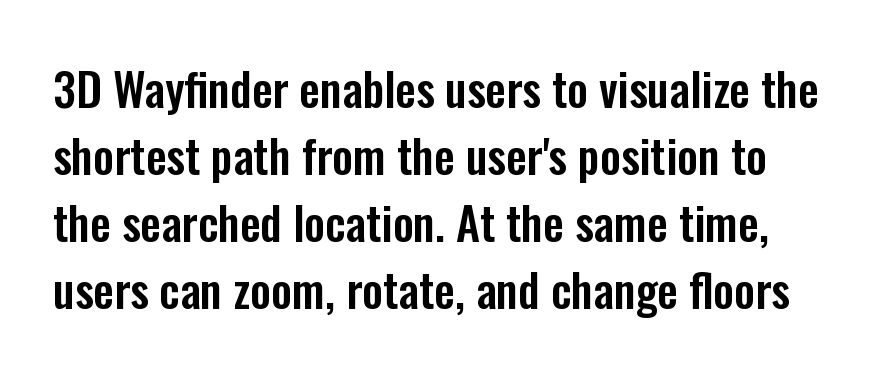
Character widths vary here, with narrow letters taking less room than wide ones. You can tell from the bare stems that sans-serif type was used. The block of text has a typical density, with ordinary space between rows. Ordinary non-slanted type is in use. Caption: standard tracking, unaltered.
